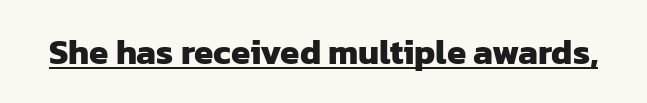
{"serif": "no", "bold": "yes", "weight": "heavy", "width": "normal", "stroke_contrast": "low", "x_height": "medium", "monospaced": "no", "underline": "yes", "letter_spacing": "normal", "letter_spacing_em": 0.0, "glyph_px": 35}
